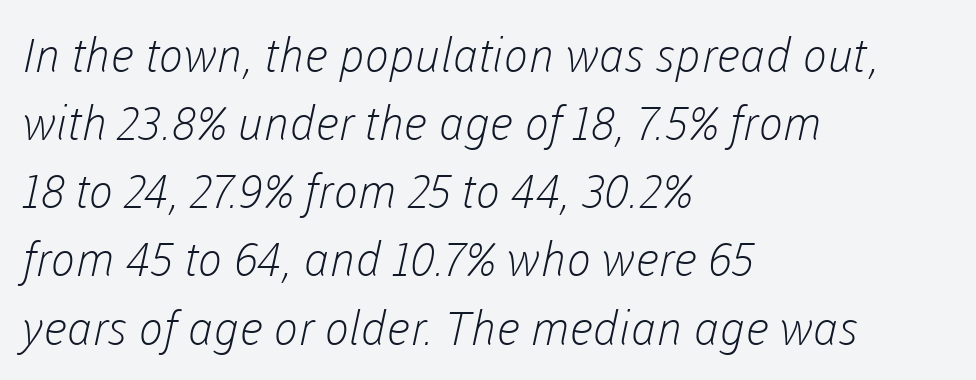
The image shows 47 px light sans-serif type; set left-aligned, normal line spacing (1.45x), normal letter spacing, not underlined; low stroke contrast and a medium x-height.
